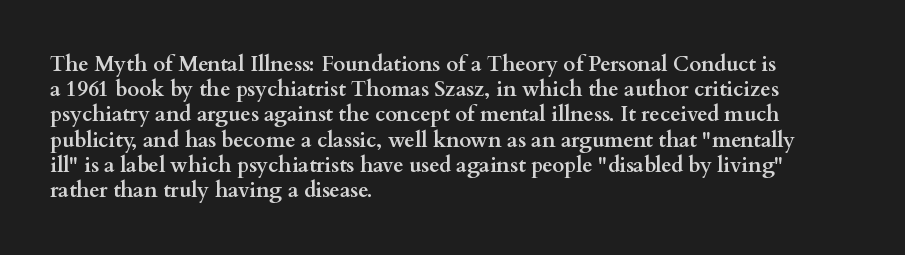
The image shows 21 px bold type, upright; set left-aligned, line spacing 1.2x, normal letter spacing, not underlined.
